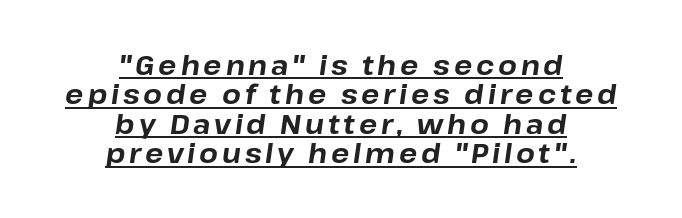
Q: Is the text bold? A: Yes.
Q: Is the text italic (slanted)? A: Yes, it leans right by about 8 degrees.
Q: Is the text underlined? A: Yes.
Q: How is the paragraph aligned? A: Centered.
Q: Is the spacing between lines tight, normal or loose? A: Tight.
